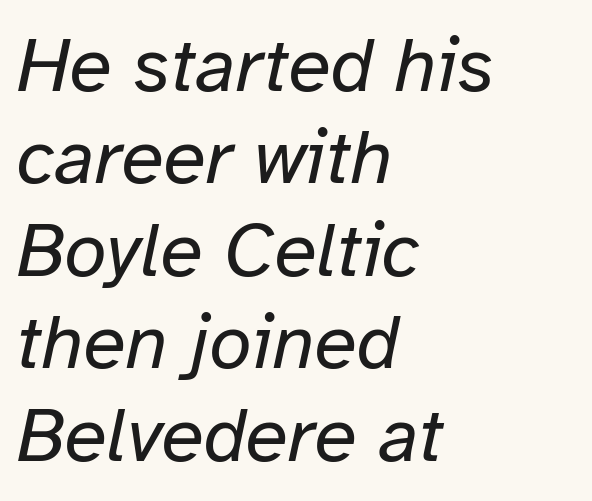
The face used here is proportionally spaced, like ordinary book or web type. The typesetting does not lean heavy: it is not bold. Letter spacing: default. The rag falls on the right side of this text block. Notice how the stems are inclined rather than vertical — that's the hallmark of italics. Bare-footed words on every line.
